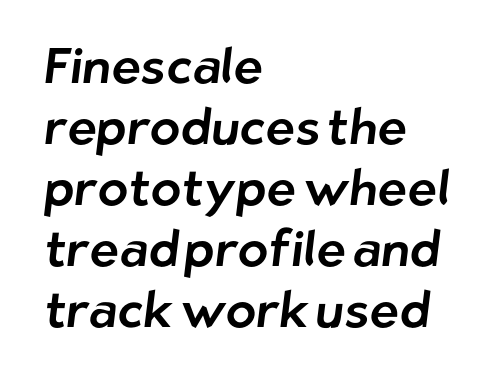
Q: Is the typeface a serif or a sans-serif typeface? A: Sans-serif.
Q: Is the text underlined? A: No.
Q: How is the paragraph aligned? A: Left-aligned.
Q: Is the spacing between letters normal or unusually wide? A: Normal.
Q: Width (condensed, normal, or wide)? A: Normal.
Q: Stroke contrast? A: Low.
Q: x-height? A: Medium.
Q: Monospaced? A: No.
